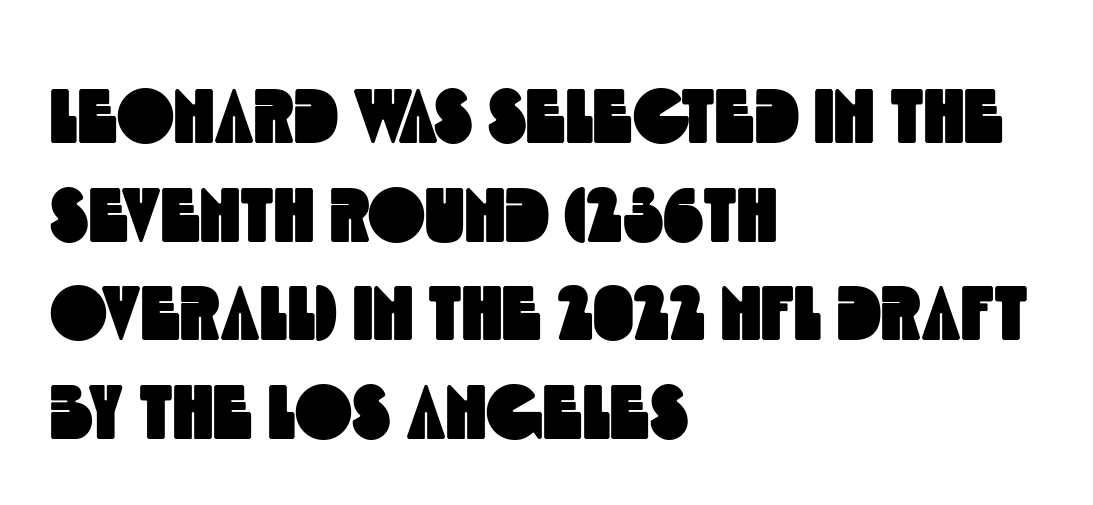
{"serif": "no", "width": "condensed", "x_height": "large", "monospaced": "no", "underline": "no", "align": "left", "line_spacing": "normal", "line_spacing_ratio": 1.28, "letter_spacing": "normal", "letter_spacing_em": 0.0, "glyph_px": 77}
